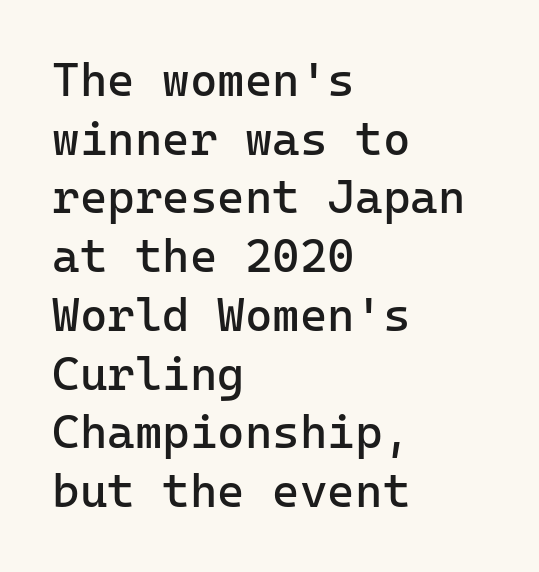
Is this a heavy cut? Hardly; it is regular or lighter. Rule under the text: the space is simply empty. Look at the bottom of the vertical strokes: they stop flat, with no serifs. One-word summary of the alignment: left.
